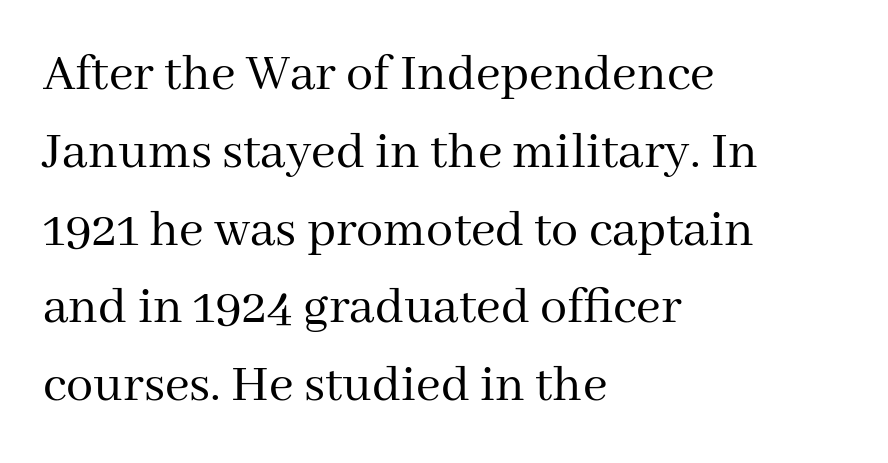
The image shows 54 px regular-weight serif type, upright; set left-aligned, normal line spacing (1.44x), normal letter spacing, not underlined; medium stroke contrast and a medium x-height.
